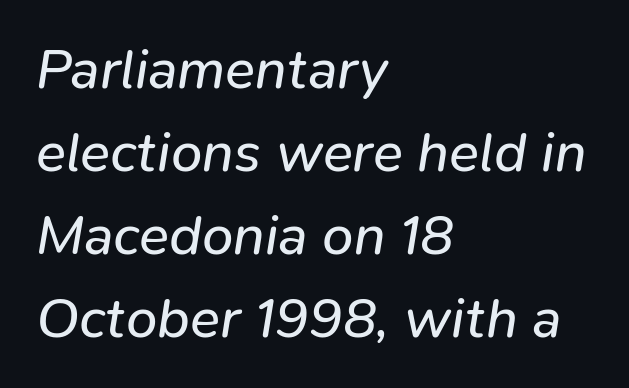
Q: Is the text bold? A: No.
Q: Is the text italic (slanted)? A: Yes, it leans right by about 9 degrees.
Q: Is the text underlined? A: No.
Q: How is the paragraph aligned? A: Left-aligned.
Q: Is the spacing between letters normal or unusually wide? A: Normal.
Q: Is the spacing between lines tight, normal or loose? A: Normal.
Q: Width (condensed, normal, or wide)? A: Normal.
Q: Stroke contrast? A: Low.
Q: x-height? A: Medium.
Q: Monospaced? A: No.
